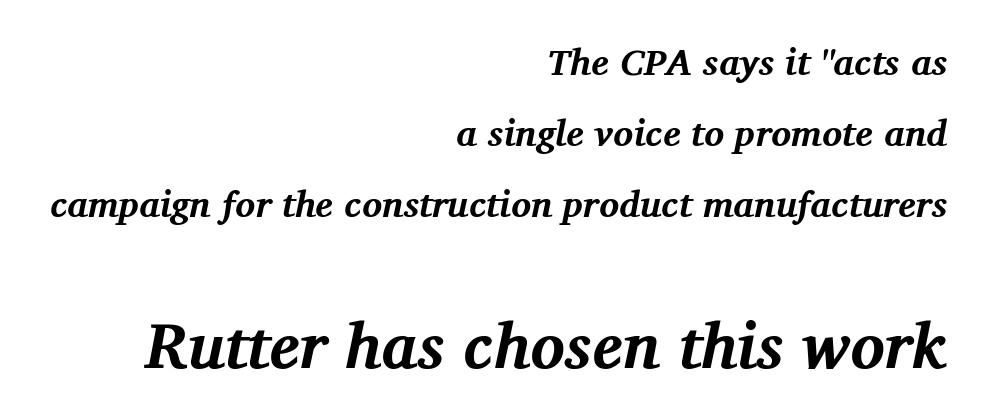
Q: Is the text bold? A: Yes.
Q: Is the text italic (slanted)? A: Yes, it leans right by about 11 degrees.
Q: Is the typeface a serif or a sans-serif typeface? A: Serif.
Q: Is the text underlined? A: No.
Q: How is the paragraph aligned? A: Right-aligned.
Q: Is the spacing between letters normal or unusually wide? A: Normal.
Q: Is the spacing between lines tight, normal or loose? A: Loose.
Q: Which block of text is set in a larger size, the first (top) or the second (bottom)? A: The second (bottom) one.
Q: Width (condensed, normal, or wide)? A: Normal.
Q: Stroke contrast? A: Medium.
Q: x-height? A: Medium.
Q: Monospaced? A: No.
